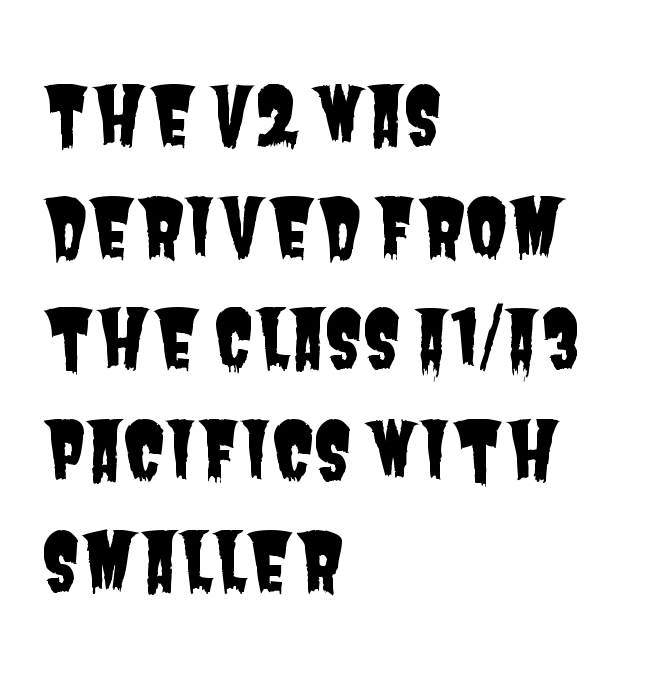
{"serif": "no", "width": "condensed", "stroke_contrast": "low", "x_height": "large", "monospaced": "no", "underline": "no", "align": "left", "line_spacing": "normal", "line_spacing_ratio": 1.43, "letter_spacing": "normal", "letter_spacing_em": 0.0, "glyph_px": 78}
